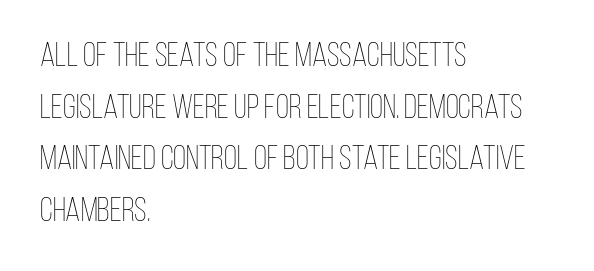
The image shows 34 px thin, condensed type, upright; set left-aligned, normal line spacing (1.52x), normal letter spacing, not underlined; low stroke contrast and a large x-height.
